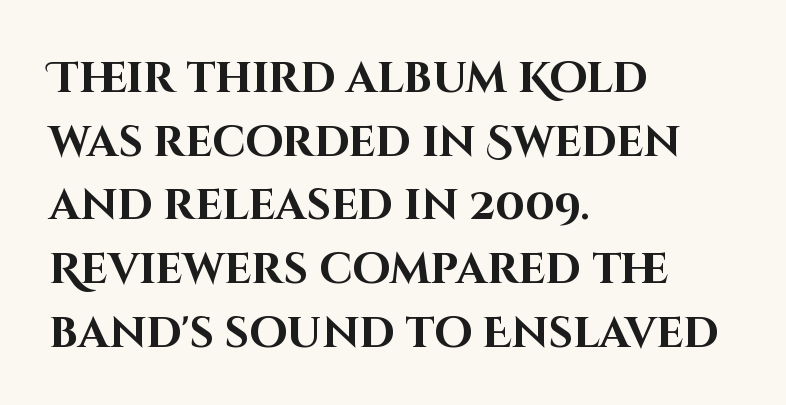
Q: Is the text bold? A: Yes.
Q: Is the text italic (slanted)? A: No, it is upright.
Q: Is the typeface a serif or a sans-serif typeface? A: Sans-serif.
Q: Is the text underlined? A: No.
Q: How is the paragraph aligned? A: Left-aligned.
Q: Is the spacing between letters normal or unusually wide? A: Normal.
Q: Is the spacing between lines tight, normal or loose? A: Normal.
Q: Width (condensed, normal, or wide)? A: Normal.
Q: Stroke contrast? A: High.
Q: x-height? A: Large.
Q: Monospaced? A: No.
